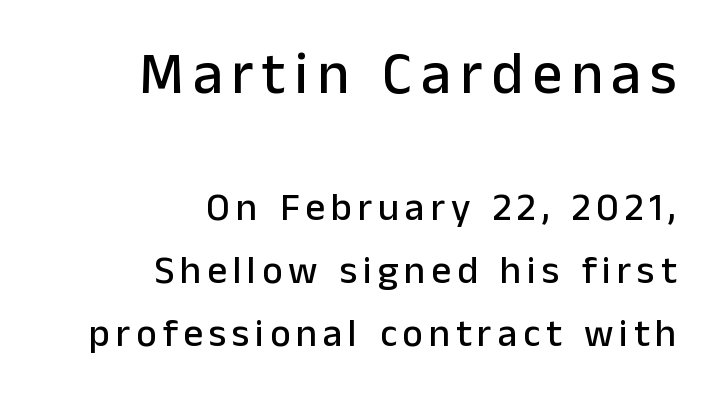
The image shows 59 px sans-serif type, upright; set right-aligned, normal line spacing (1.61x), not underlined; the first (top) block is 1.51x larger; low stroke contrast and a medium x-height.
